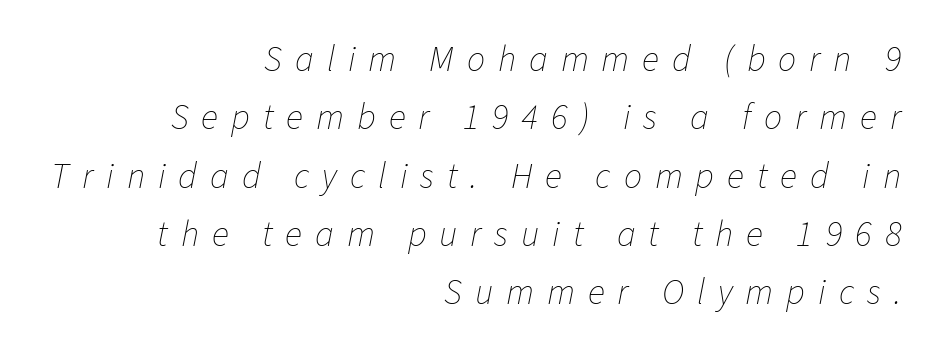
{"italic": "yes", "lean": "right", "slant_degrees": 11, "bold": "no", "weight": "thin", "width": "normal", "stroke_contrast": "low", "x_height": "medium", "monospaced": "no", "underline": "no", "align": "right", "line_spacing": "normal", "line_spacing_ratio": 1.62, "letter_spacing": "wide", "letter_spacing_em": 0.36, "glyph_px": 36}
